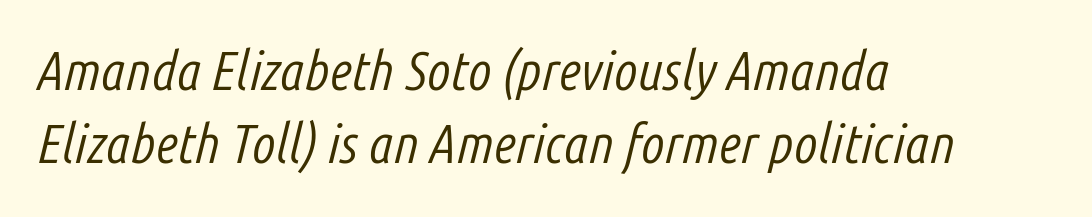
Ink coverage per letter is moderate at most. Notice how the passage keeps a crisp vertical edge on the left only. Compared with typical body copy, the letter spacing here is the same. The block of text has a typical density, with ordinary space between rows. Spacing verdict: proportional, widths tailored to each character.
